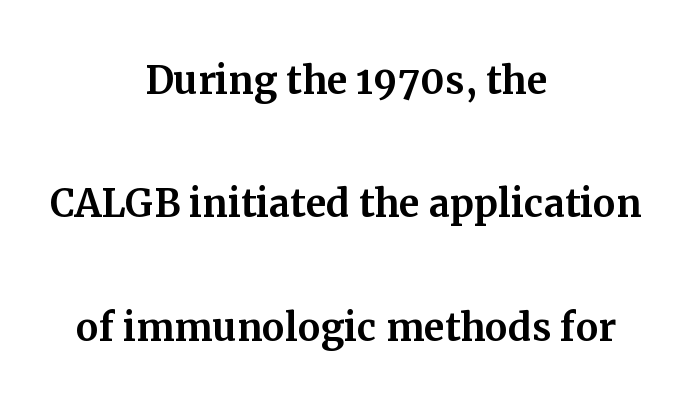
Leading is clearly above the norm, producing a sparse column. Upright lettering throughout. A serif font was chosen for this passage. The face used here is rendered with its standard letterfit. Leftover space on each line is divided equally before and after the words.
